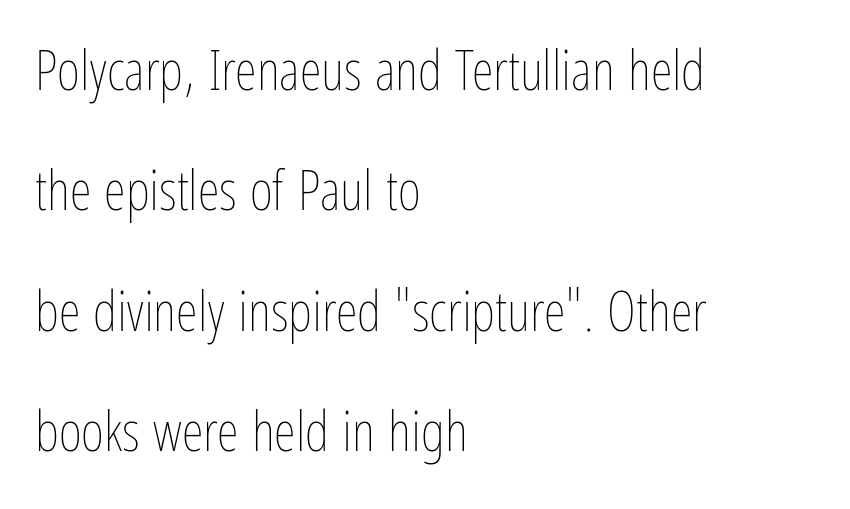
This rendering leaves character spacing at its baseline value. The type sits square on the baseline with zero lean. Each row of text sits above clean, open space. Summary of vertical rhythm: relaxed, with wide interline spacing. The lines in this sample share a left origin and differ only in where they stop.
